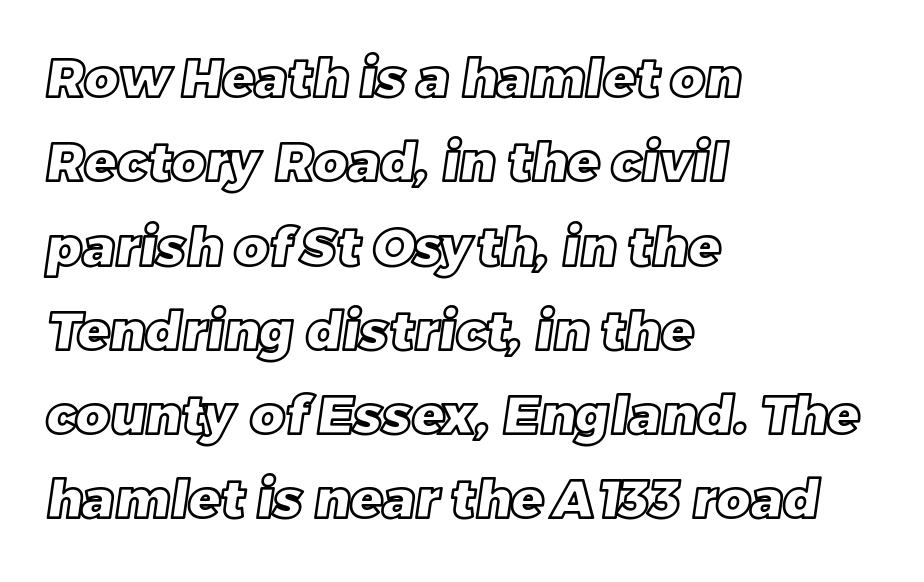
{"width": "normal", "x_height": "large", "monospaced": "no", "underline": "no", "align": "left", "line_spacing": "normal", "line_spacing_ratio": 1.59, "letter_spacing": "normal", "letter_spacing_em": 0.0, "glyph_px": 53}
